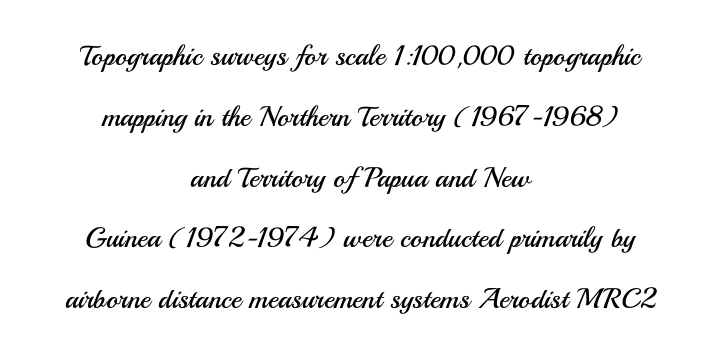
The image shows 28 px regular-weight sans-serif type; set centered, loose line spacing (2.17x), normal letter spacing, not underlined; medium stroke contrast and a small x-height.
